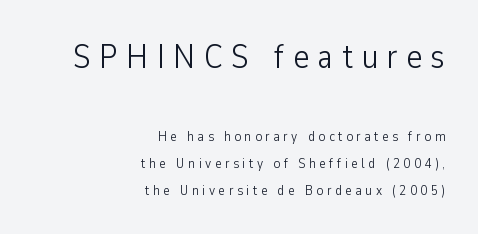
The passage shown has open, widely tracked lettering throughout. Reading top to bottom, the characters get smaller at the block break. Spacing verdict: proportional, widths tailored to each character. Characters remain perfectly vertical along every line. Honestly, there is no underline to notice here at all.
